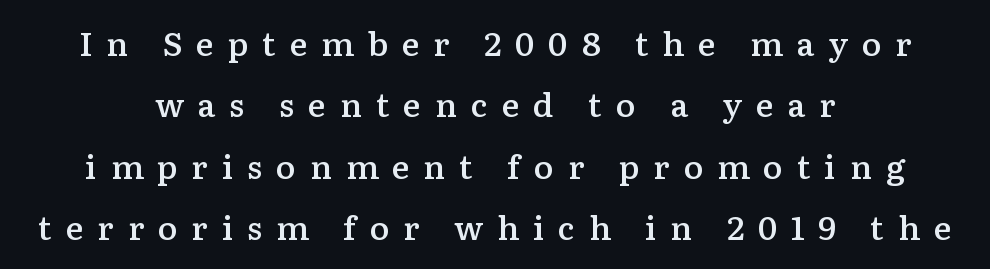
The image shows 33 px semibold serif type, upright; set centered, line spacing 1.86x, unusually wide letter spacing (+0.42 em), not underlined; low stroke contrast and a medium x-height.
